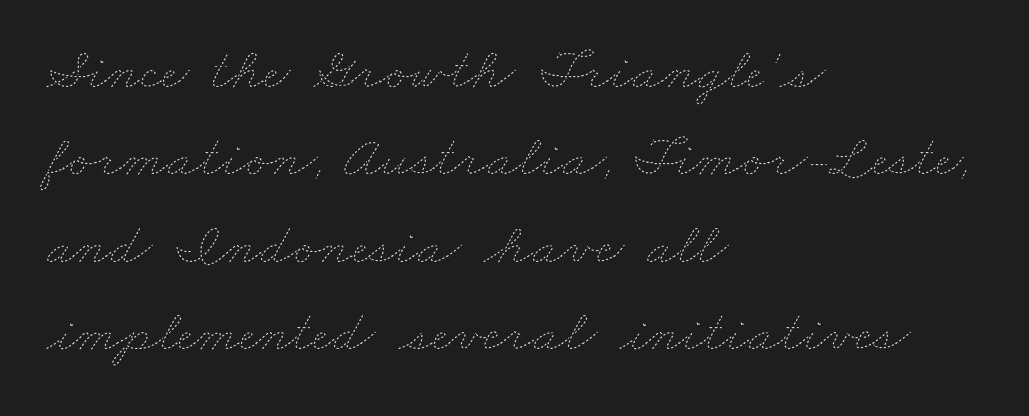
The image shows 59 px thin, wide type; set left-aligned, normal line spacing (1.48x), normal letter spacing, not underlined; low stroke contrast and a small x-height.
